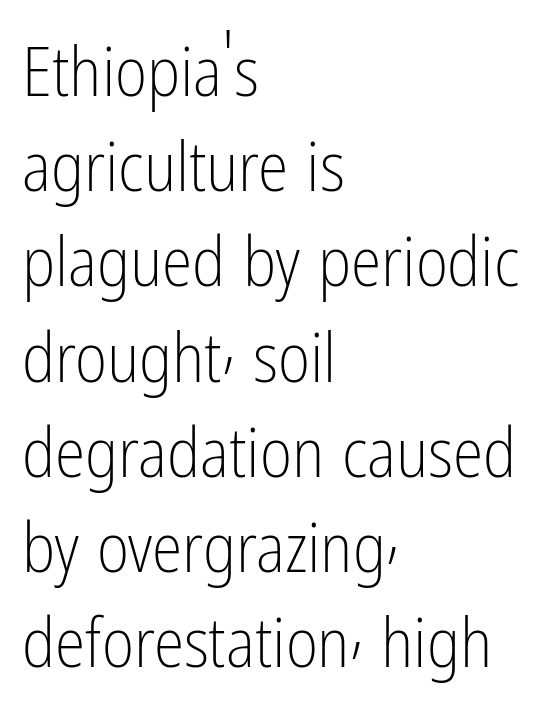
{"serif": "no", "italic": "no", "bold": "no", "weight": "light", "width": "condensed", "stroke_contrast": "low", "x_height": "medium", "monospaced": "no", "underline": "no", "align": "left", "line_spacing": "normal", "line_spacing_ratio": 1.38, "letter_spacing": "normal", "letter_spacing_em": 0.0, "glyph_px": 69}
